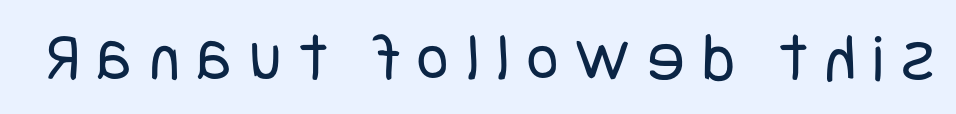
Q: Is the text bold? A: No.
Q: Is the text italic (slanted)? A: No, it is upright.
Q: Is the typeface a serif or a sans-serif typeface? A: Sans-serif.
Q: Is the text underlined? A: No.
Q: Is the spacing between letters normal or unusually wide? A: Unusually wide.
Q: Width (condensed, normal, or wide)? A: Condensed.
Q: Stroke contrast? A: Low.
Q: x-height? A: Large.
